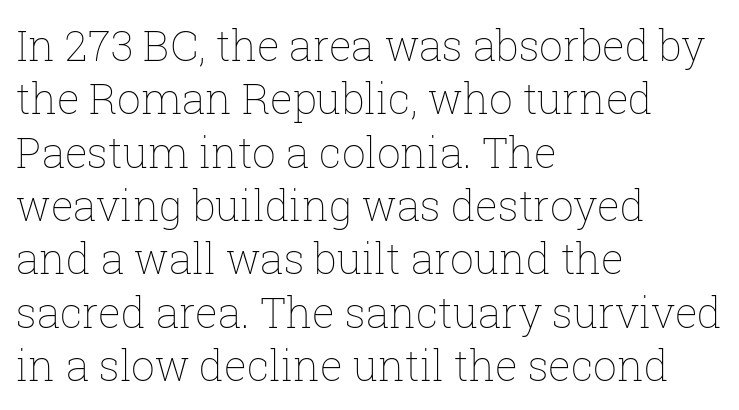
{"italic": "no", "bold": "no", "weight": "thin", "width": "normal", "stroke_contrast": "low", "x_height": "medium", "monospaced": "no", "underline": "no", "align": "left", "line_spacing": "normal", "line_spacing_ratio": 1.27, "letter_spacing": "normal", "letter_spacing_em": 0.0, "glyph_px": 42}
